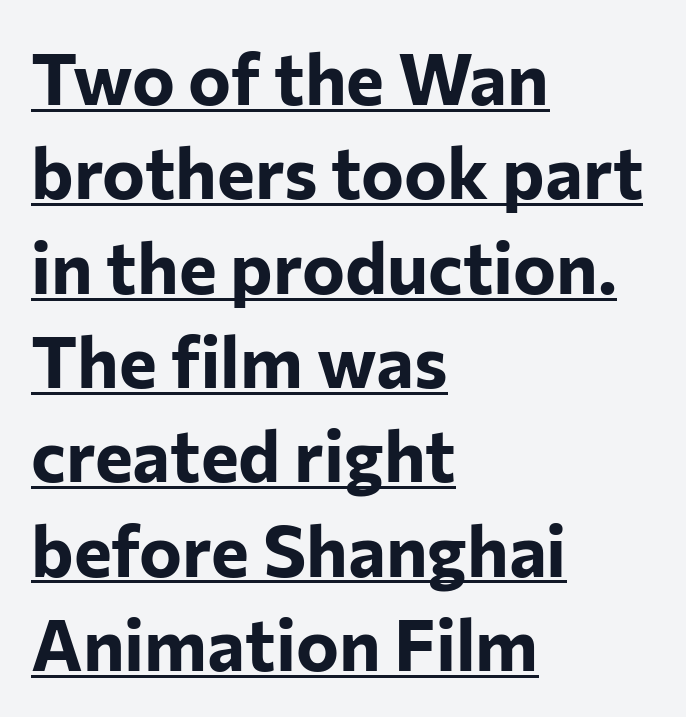
Q: Is the text bold? A: Yes.
Q: Is the text italic (slanted)? A: No, it is upright.
Q: Is the typeface a serif or a sans-serif typeface? A: Sans-serif.
Q: Is the text underlined? A: Yes.
Q: How is the paragraph aligned? A: Left-aligned.
Q: Is the spacing between letters normal or unusually wide? A: Normal.
Q: Is the spacing between lines tight, normal or loose? A: Normal.
Q: Width (condensed, normal, or wide)? A: Normal.
Q: Stroke contrast? A: Low.
Q: x-height? A: Medium.
Q: Monospaced? A: No.
